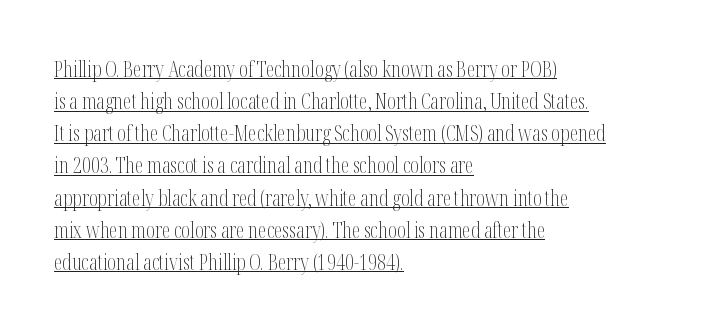
{"italic": "no", "bold": "no", "underline": "yes", "align": "left", "line_spacing": "normal", "line_spacing_ratio": 1.53, "letter_spacing": "normal", "letter_spacing_em": 0.0, "glyph_px": 21}
